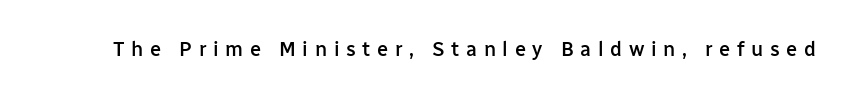
{"italic": "no", "bold": "semi", "underline": "no", "letter_spacing": "wide", "letter_spacing_em": 0.33, "glyph_px": 20}
